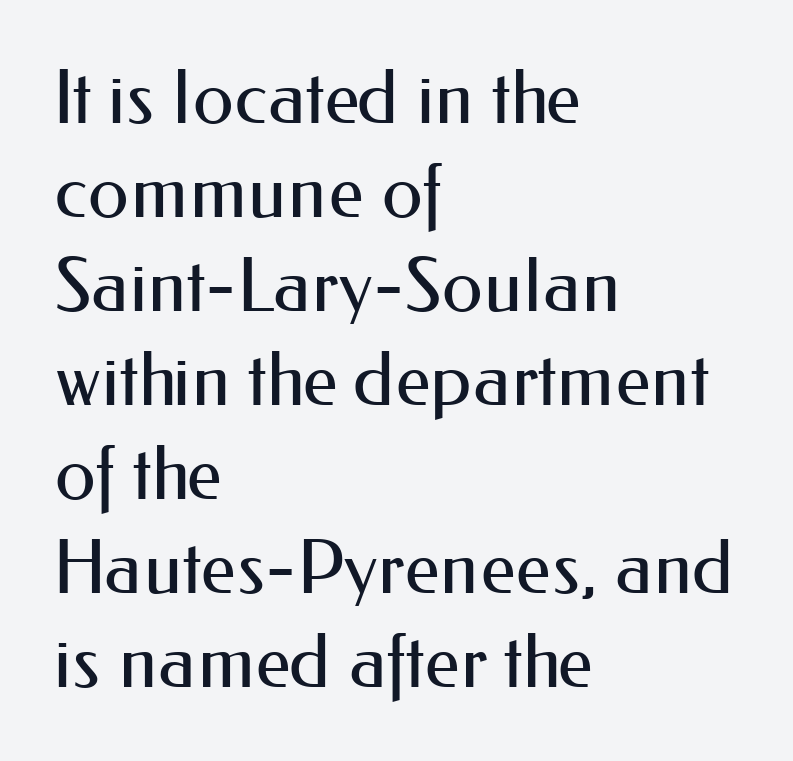
You can tell from the bare stems that sans-serif type was used. Style check: upright. The passage shown stacks its lines at a standard gap. The area under the type is left untouched. Horizontally, the lines are justified to the leading edge only. The letters sit at their default tracking, neither squeezed nor spread.
